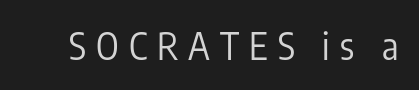
This sample has the flowing, uneven cadence of proportional lettering. What kind of face is this? One without serifs — a sans. Plain, unruled lines of type. The face looks like a standard text weight, possibly lighter. Vertical strokes here are truly vertical.
